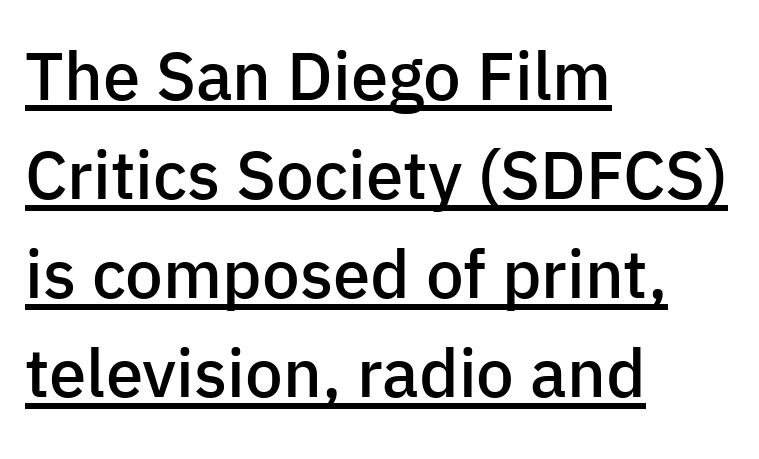
The image shows 67 px semibold sans-serif type, upright; set left-aligned, normal line spacing (1.48x), normal letter spacing, underlined; low stroke contrast and a medium x-height.
